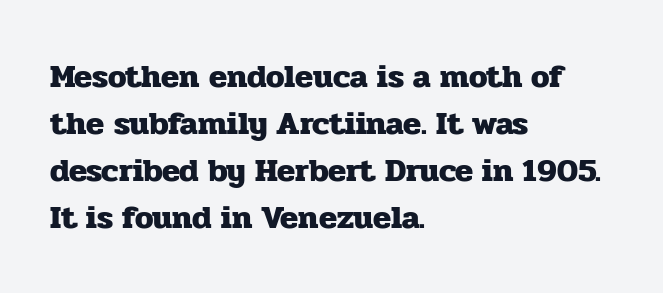
Typeset ragged right — the left edge is the straight one. A typesetter would call this proportional, since set widths differ per character. This is roman type, the default non-slanted kind. Short note: letters normally spaced.
